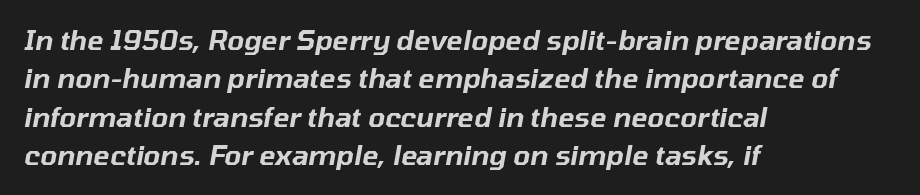
Q: Is the text italic (slanted)? A: Yes, it leans right by about 10 degrees.
Q: Is the text underlined? A: No.
Q: How is the paragraph aligned? A: Left-aligned.
Q: Is the spacing between letters normal or unusually wide? A: Normal.
Q: Is the spacing between lines tight, normal or loose? A: Normal.
